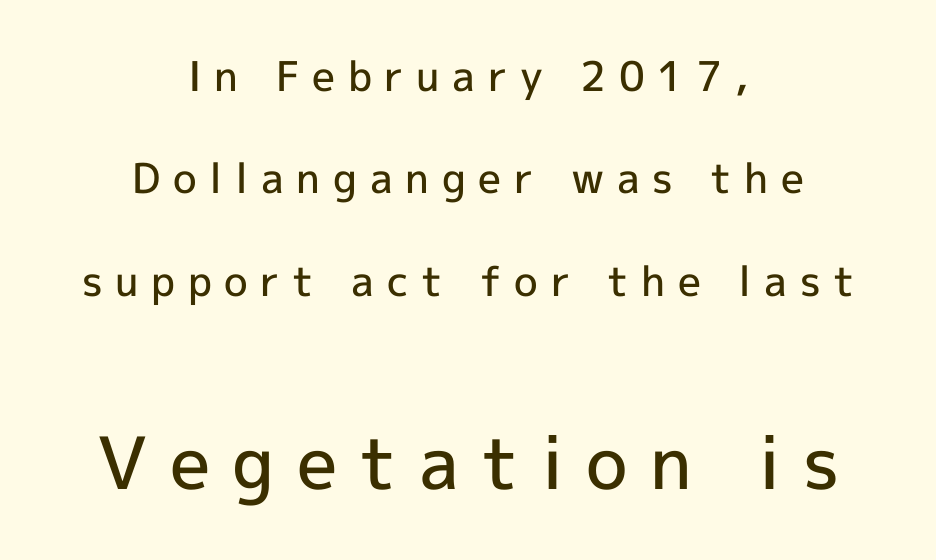
Q: Is the text bold? A: Semi-bold.
Q: Is the text italic (slanted)? A: No, it is upright.
Q: Is the typeface a serif or a sans-serif typeface? A: Sans-serif.
Q: Is the text underlined? A: No.
Q: How is the paragraph aligned? A: Centered.
Q: Is the spacing between letters normal or unusually wide? A: Unusually wide.
Q: Is the spacing between lines tight, normal or loose? A: Loose.
Q: Which block of text is set in a larger size, the first (top) or the second (bottom)? A: The second (bottom) one.
Q: Width (condensed, normal, or wide)? A: Normal.
Q: x-height? A: Medium.
Q: Monospaced? A: No.
